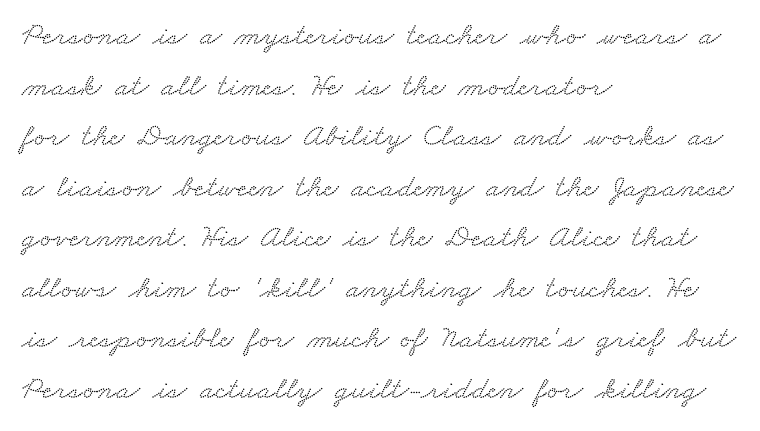
The image shows 32 px wide type; set left-aligned, normal line spacing (1.58x), normal letter spacing, not underlined; low stroke contrast and a small x-height.
